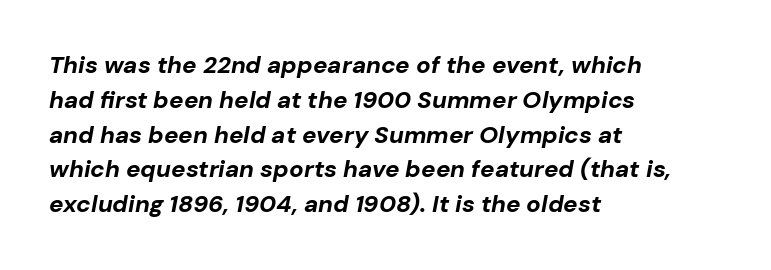
The image shows 24 px bold type, italic (leaning right); set left-aligned, normal line spacing (1.45x), normal letter spacing, not underlined.
